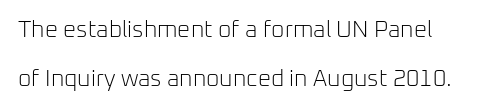
The image shows 23 px text type, upright; set left-aligned, loose line spacing (2.14x), normal letter spacing, not underlined.
